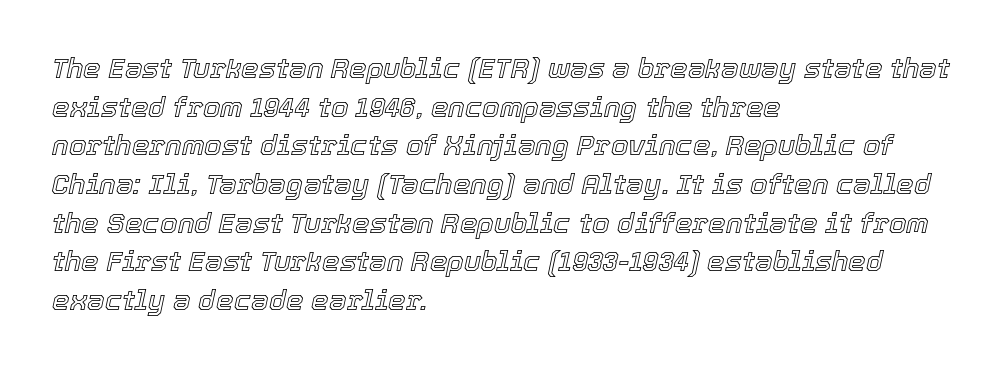
The passage shown has conventional tracking throughout. Emphasis-style slanted type is in use. The area under the type is left untouched. Line spacing here is normal. Short and long lines alike share a common starting point at left. The rendering uses natural spacing where letterforms have individual widths.
